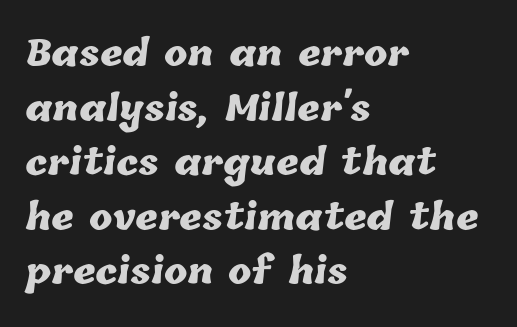
{"bold": "yes", "weight": "heavy", "width": "normal", "stroke_contrast": "low", "x_height": "medium", "monospaced": "no", "underline": "no", "align": "left", "line_spacing": "normal", "line_spacing_ratio": 1.56, "letter_spacing": "normal", "letter_spacing_em": 0.0, "glyph_px": 35}
